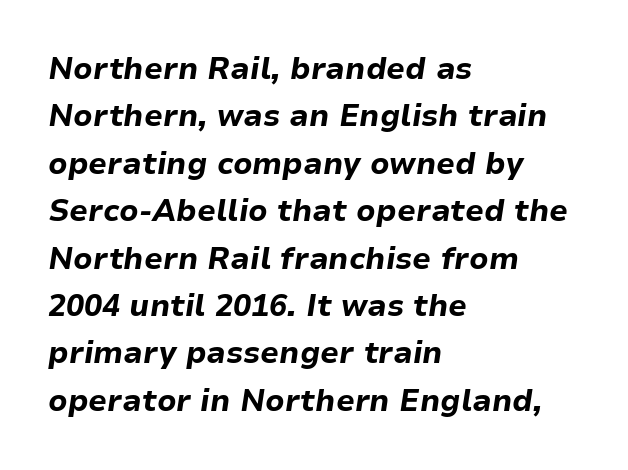
Q: Is the text bold? A: Yes.
Q: Is the text italic (slanted)? A: Yes, it leans right by about 9 degrees.
Q: Is the text underlined? A: No.
Q: How is the paragraph aligned? A: Left-aligned.
Q: Is the spacing between letters normal or unusually wide? A: Normal.
Q: Is the spacing between lines tight, normal or loose? A: Normal.
Q: Width (condensed, normal, or wide)? A: Normal.
Q: Stroke contrast? A: Low.
Q: x-height? A: Medium.
Q: Monospaced? A: No.
